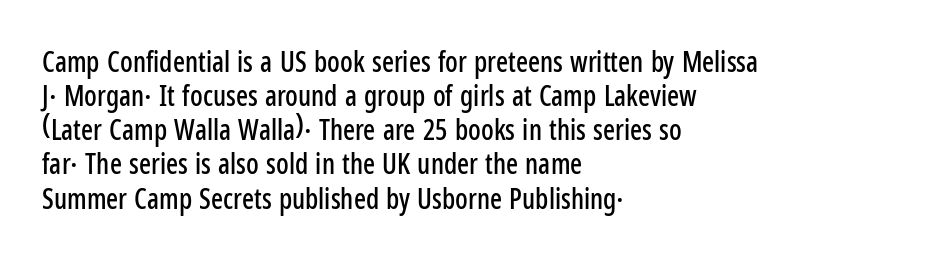
The face used here is proportionally spaced, like ordinary book or web type. Underline: absent. The gaps between neighbouring characters are ordinary and unremarkable. Compared with a centered layout, this one pins lines to the left instead. This sample uses an upright cut, with every glyph sitting square on the baseline. Are there feet on the stems? There aren't — it's a sans.
